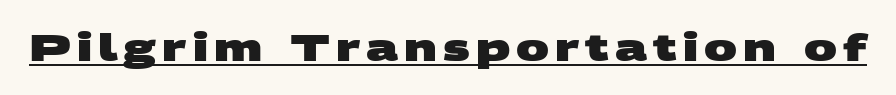
Font category for this specimen: sans-serif. Pretty heavy lettering here — definitely bold. Notice how a bar underscores the lettering throughout. The letters advance in unequal steps, a hallmark of proportional type.
